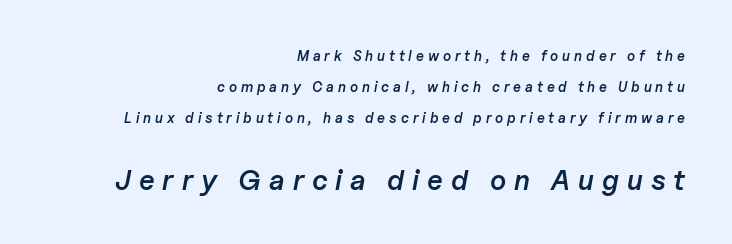
Q: Is the text bold? A: Semi-bold.
Q: Is the text italic (slanted)? A: Yes, it leans right by about 11 degrees.
Q: Is the text underlined? A: No.
Q: How is the paragraph aligned? A: Right-aligned.
Q: Is the spacing between letters normal or unusually wide? A: Unusually wide.
Q: Is the spacing between lines tight, normal or loose? A: Loose.
Q: Which block of text is set in a larger size, the first (top) or the second (bottom)? A: The second (bottom) one.
Q: Width (condensed, normal, or wide)? A: Normal.
Q: Stroke contrast? A: Low.
Q: x-height? A: Medium.
Q: Monospaced? A: No.
